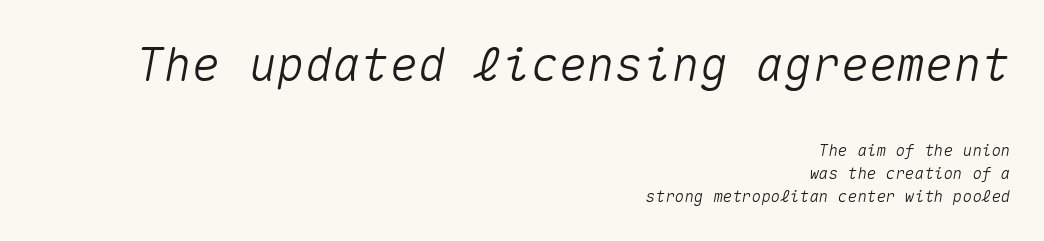
The image shows 47 px text type, italic (leaning right), monospaced; set right-aligned, normal line spacing (1.45x), normal letter spacing, not underlined; the first (top) block is 2.94x larger; medium stroke contrast and a medium x-height.
